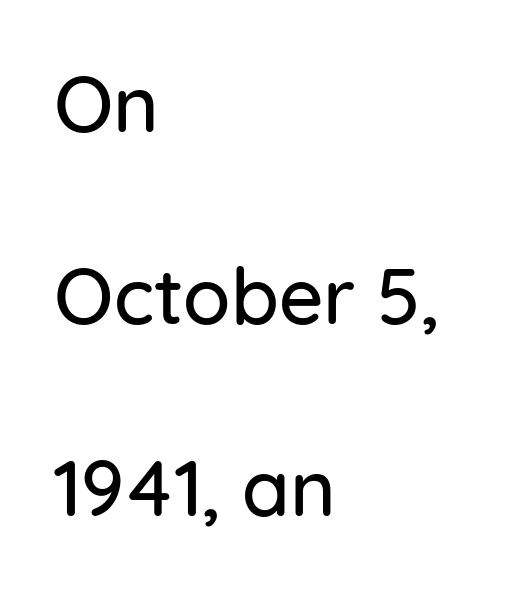
Nope, no serifs anywhere on these letters. The passage shown stacks its lines with a broad gap. Anything drawn beneath the words? Only blank space. Does the lettering tilt? It doesn't — this is upright. Each word holds together tightly as a unit, with standard inter-letter gaps. Leftover space on each line is placed entirely after the last word.
